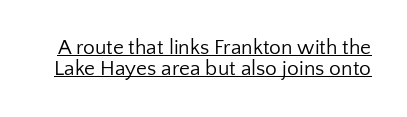
The image shows 21 px text type, upright; set tight line spacing (0.99x), normal letter spacing, underlined.
